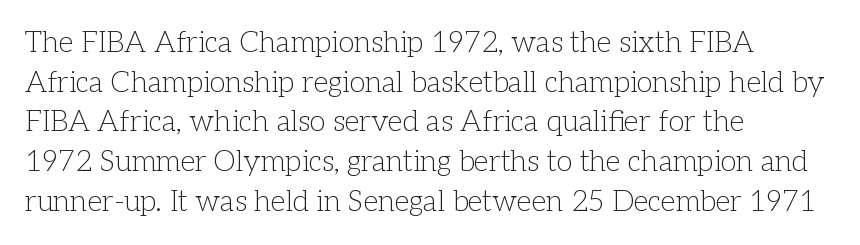
Q: Is the text bold? A: No.
Q: Is the text italic (slanted)? A: No, it is upright.
Q: Is the typeface a serif or a sans-serif typeface? A: Serif.
Q: Is the text underlined? A: No.
Q: How is the paragraph aligned? A: Left-aligned.
Q: Is the spacing between letters normal or unusually wide? A: Normal.
Q: Is the spacing between lines tight, normal or loose? A: Normal.
Q: Width (condensed, normal, or wide)? A: Normal.
Q: Stroke contrast? A: Low.
Q: x-height? A: Medium.
Q: Monospaced? A: No.
